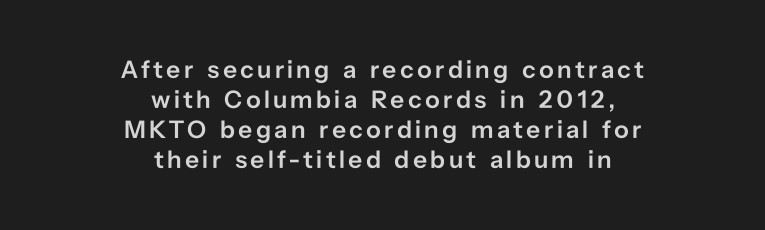
{"italic": "no", "bold": "semi", "underline": "no", "align": "center", "line_spacing_ratio": 1.2, "glyph_px": 25}
